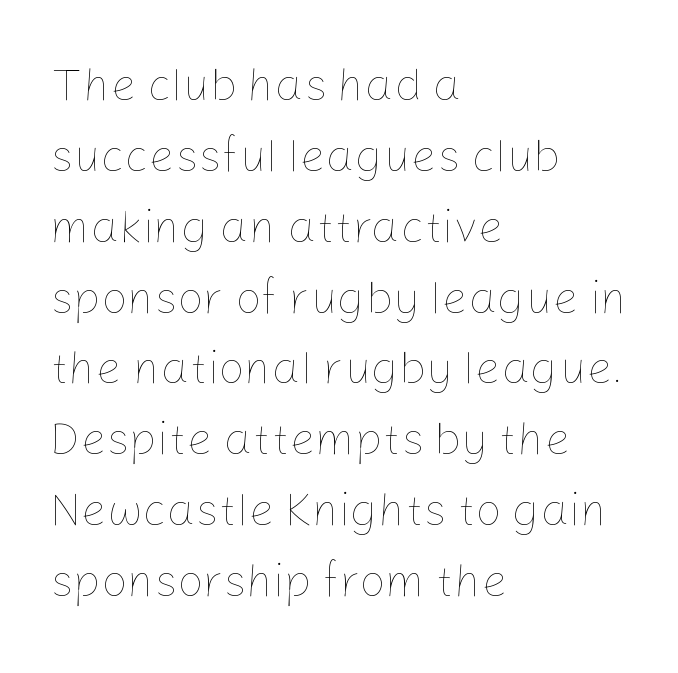
The lines in this sample share a left origin and differ only in where they stop. Honestly, there is no underline to notice here at all. Vertical strokes here are truly vertical. Is the type heavy? It reads as light-to-regular instead. Looks like regular typesetting: each glyph gets only the width it needs. Each word holds together tightly as a unit, with standard inter-letter gaps.
